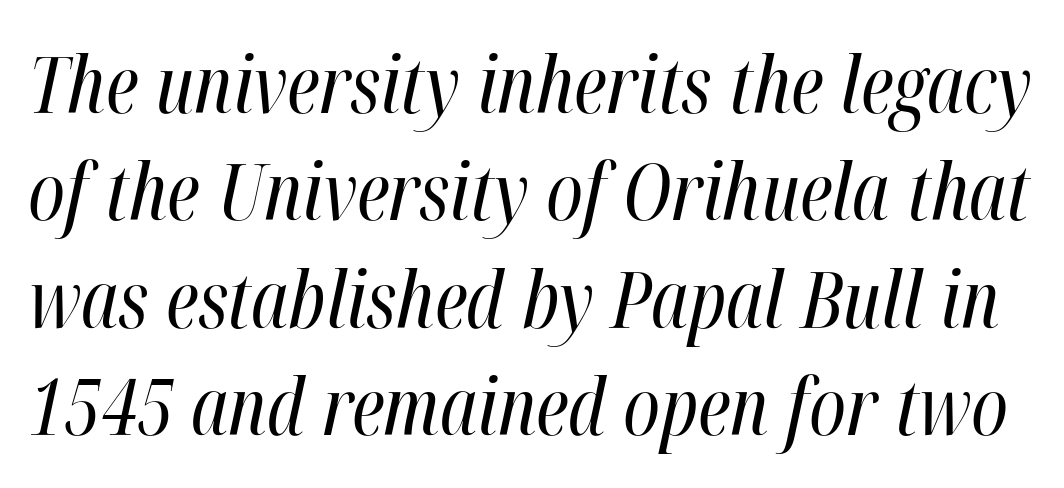
Q: Is the text bold? A: No.
Q: Is the text italic (slanted)? A: Yes, it leans right by about 12 degrees.
Q: Is the text underlined? A: No.
Q: Is the spacing between letters normal or unusually wide? A: Normal.
Q: Is the spacing between lines tight, normal or loose? A: Normal.
Q: Width (condensed, normal, or wide)? A: Condensed.
Q: Stroke contrast? A: High.
Q: x-height? A: Medium.
Q: Monospaced? A: No.
